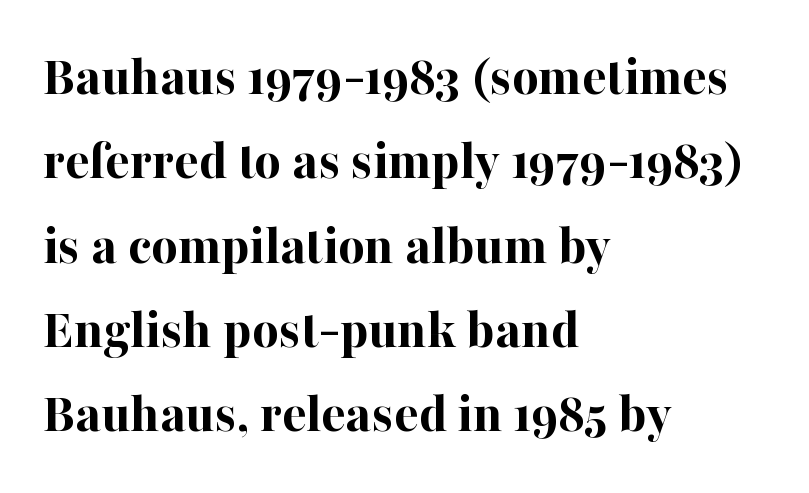
The image shows 57 px bold serif type, upright; set left-aligned, normal line spacing (1.48x), normal letter spacing, not underlined; high stroke contrast and a medium x-height.
